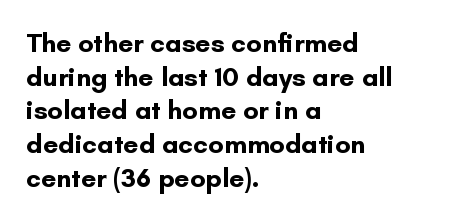
Q: Is the text bold? A: Yes.
Q: Is the text italic (slanted)? A: No, it is upright.
Q: Is the text underlined? A: No.
Q: How is the paragraph aligned? A: Left-aligned.
Q: Is the spacing between letters normal or unusually wide? A: Normal.
Q: Is the spacing between lines tight, normal or loose? A: Normal.
